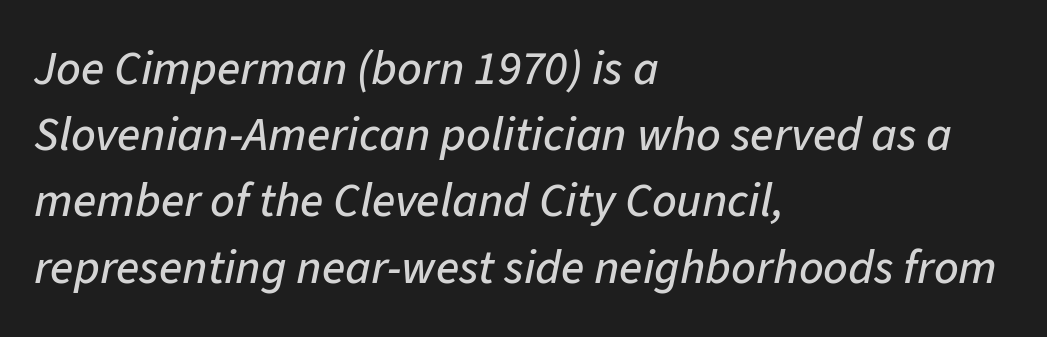
Q: Is the text italic (slanted)? A: Yes, it leans right by about 11 degrees.
Q: Is the text underlined? A: No.
Q: How is the paragraph aligned? A: Left-aligned.
Q: Is the spacing between letters normal or unusually wide? A: Normal.
Q: Is the spacing between lines tight, normal or loose? A: Normal.
Q: Width (condensed, normal, or wide)? A: Normal.
Q: Stroke contrast? A: Low.
Q: x-height? A: Medium.
Q: Monospaced? A: No.
